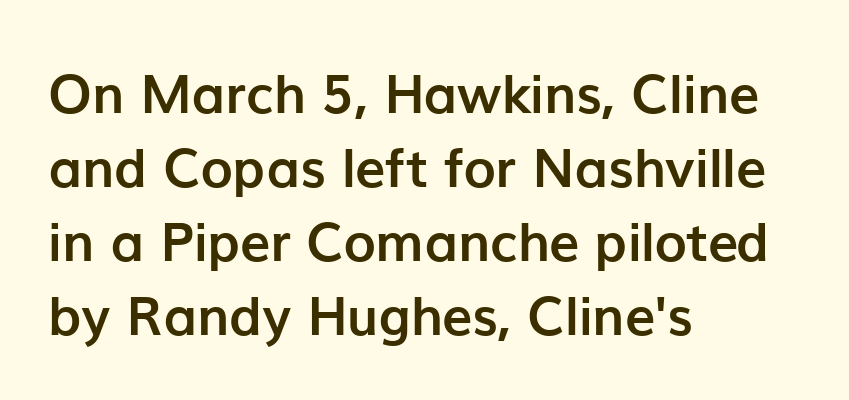
The rendering anchors every line to the left-hand side. The rendering uses a moderate line-height, typical for paragraphs. Nobody drew a line under any word here. Caption: bold face, heavy strokes. This is roman type, the default non-slanted kind. Varying glyph widths throughout — classic text-font behaviour.
